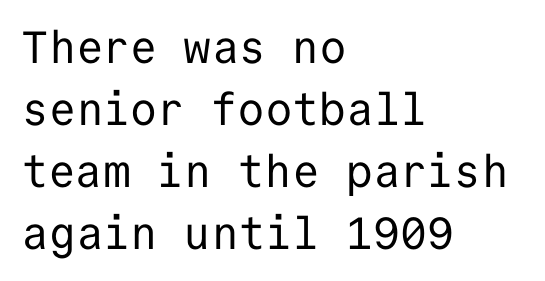
This block has exactly the height ordinary leading produces. The face used here is monospaced, like something from a code editor. Descenders are the only things crossing below the line. To sum up the face: it is a sans, with no serifs. The ragged edge is on the right, which tells us the setting is flush left.
